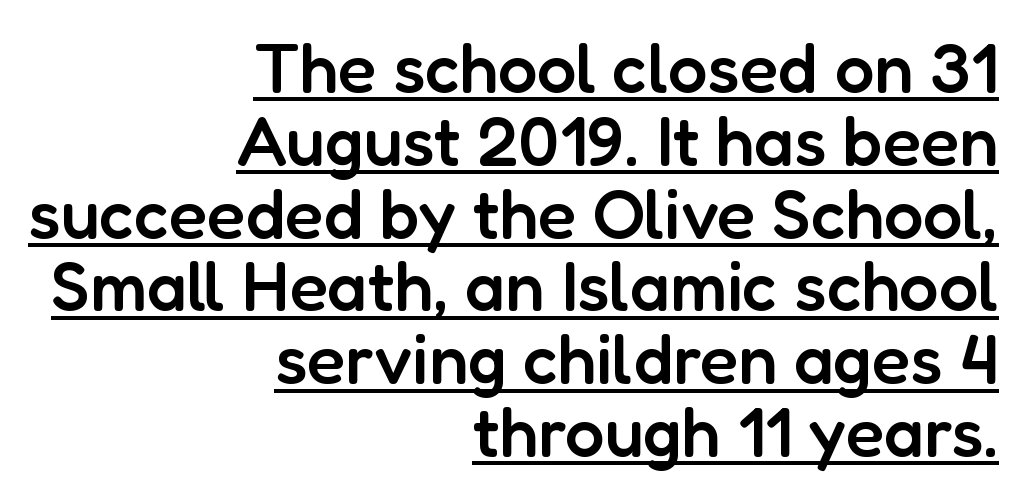
Q: Is the text bold? A: Semi-bold.
Q: Is the text italic (slanted)? A: No, it is upright.
Q: Is the typeface a serif or a sans-serif typeface? A: Sans-serif.
Q: Is the text underlined? A: Yes.
Q: How is the paragraph aligned? A: Right-aligned.
Q: Is the spacing between letters normal or unusually wide? A: Normal.
Q: Is the spacing between lines tight, normal or loose? A: Tight.
Q: Width (condensed, normal, or wide)? A: Normal.
Q: Stroke contrast? A: Low.
Q: x-height? A: Medium.
Q: Monospaced? A: No.
